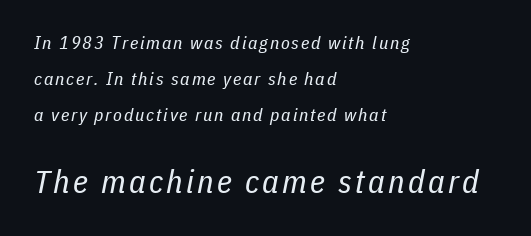
Q: Is the text bold? A: No.
Q: Is the text italic (slanted)? A: Yes, it leans right by about 11 degrees.
Q: Is the text underlined? A: No.
Q: How is the paragraph aligned? A: Left-aligned.
Q: Is the spacing between lines tight, normal or loose? A: Loose.
Q: Which block of text is set in a larger size, the first (top) or the second (bottom)? A: The second (bottom) one.
Q: Width (condensed, normal, or wide)? A: Condensed.
Q: Stroke contrast? A: Low.
Q: x-height? A: Medium.
Q: Monospaced? A: No.
